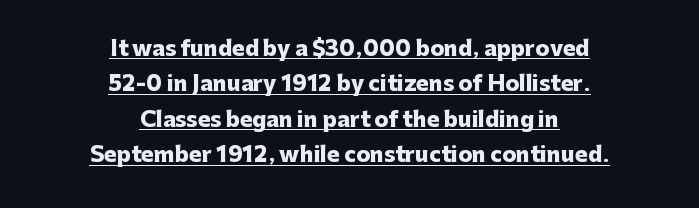
{"italic": "no", "bold": "yes", "underline": "yes", "align": "center", "line_spacing": "normal", "line_spacing_ratio": 1.69, "letter_spacing": "normal", "letter_spacing_em": 0.0, "glyph_px": 21}
